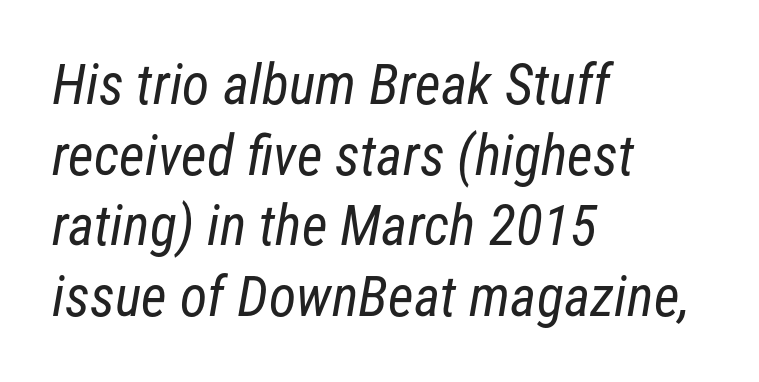
{"serif": "no", "bold": "no", "weight": "regular", "width": "condensed", "stroke_contrast": "low", "x_height": "medium", "monospaced": "no", "underline": "no", "align": "left", "line_spacing": "normal", "line_spacing_ratio": 1.26, "letter_spacing": "normal", "letter_spacing_em": 0.0, "glyph_px": 56}
